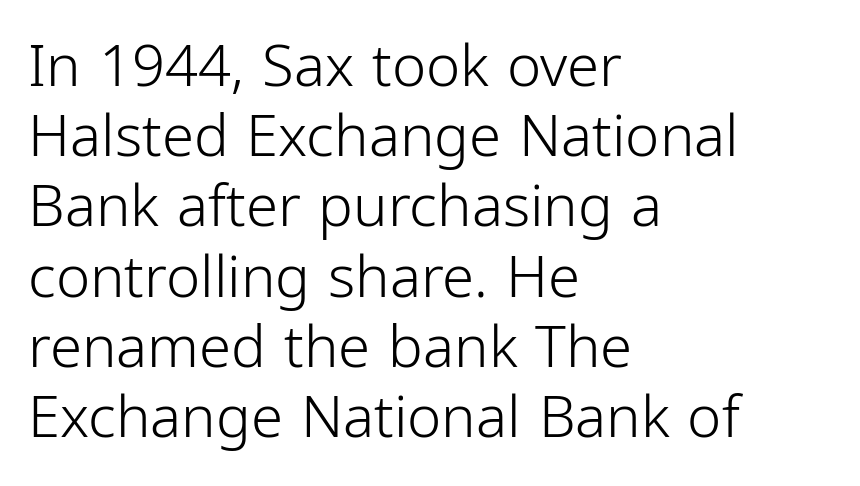
The image shows 58 px light, condensed sans-serif type, upright; set left-aligned, line spacing 1.21x, normal letter spacing, not underlined; low stroke contrast and a medium x-height.
